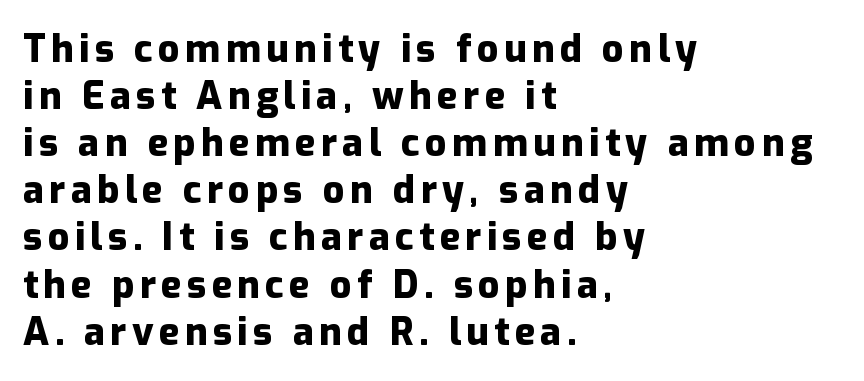
The image shows 38 px heavy sans-serif type, upright; set left-aligned, line spacing 1.24x, not underlined; low stroke contrast and a medium x-height.
